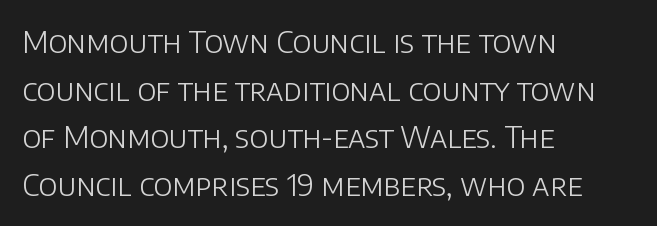
A classic flush-left, rag-right setting is used for this passage. You could call the tracking neutral — neither tight nor loose. Normally led — the rows are evenly, conventionally spaced. When letters stand straight like this, we call the style roman or upright. In terms of letterform style, serifs are entirely absent.
